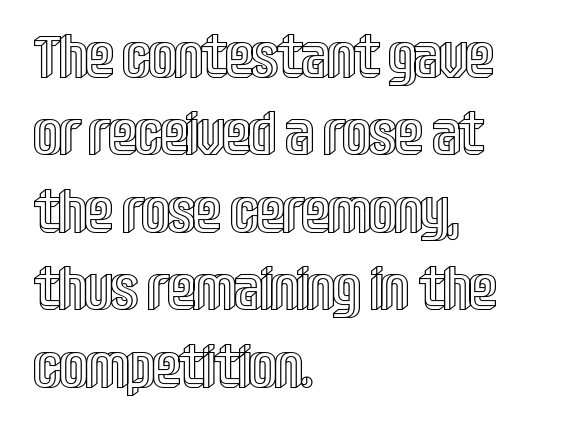
Q: Is the text italic (slanted)? A: No, it is upright.
Q: Is the text underlined? A: No.
Q: How is the paragraph aligned? A: Left-aligned.
Q: Is the spacing between letters normal or unusually wide? A: Normal.
Q: Is the spacing between lines tight, normal or loose? A: Normal.
Q: Width (condensed, normal, or wide)? A: Condensed.
Q: x-height? A: Large.
Q: Monospaced? A: No.
